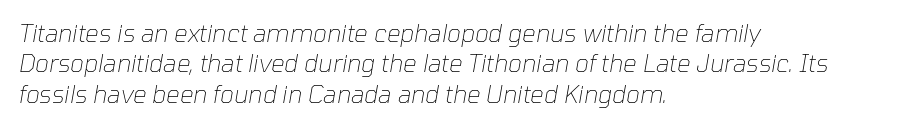
Q: Is the text bold? A: No.
Q: Is the text italic (slanted)? A: Yes, it leans right by about 10 degrees.
Q: Is the text underlined? A: No.
Q: How is the paragraph aligned? A: Left-aligned.
Q: Is the spacing between letters normal or unusually wide? A: Normal.
Q: Is the spacing between lines tight, normal or loose? A: Normal.
